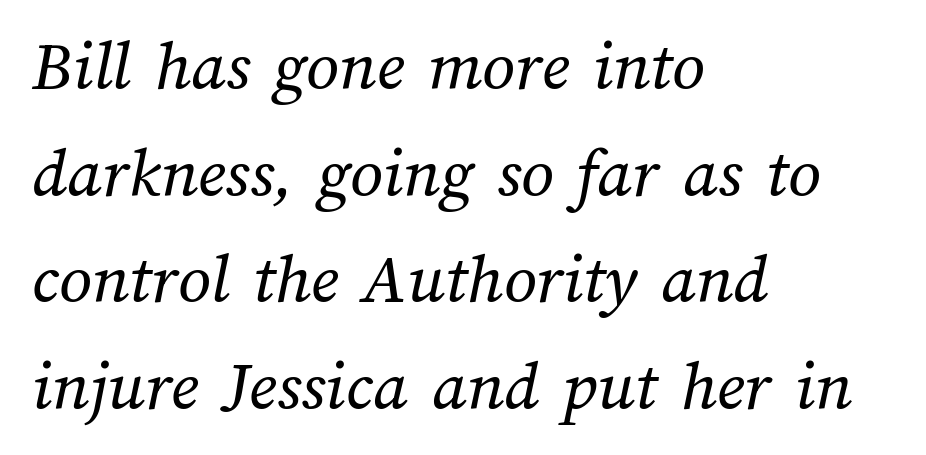
The image shows 72 px regular-weight type; set left-aligned, normal line spacing (1.48x), normal letter spacing, not underlined; medium stroke contrast and a medium x-height.
